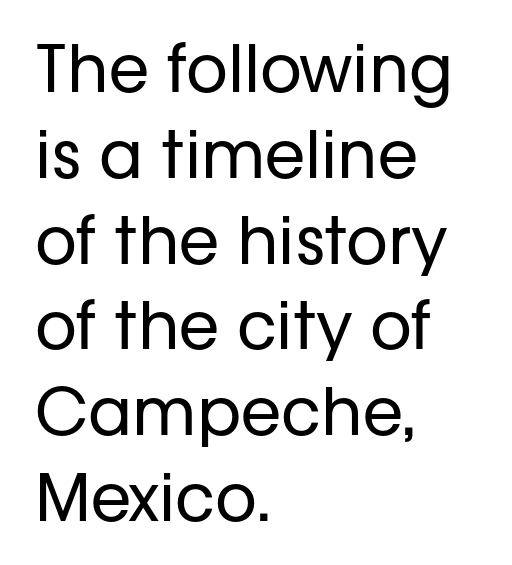
The image shows 65 px regular-weight sans-serif type, upright; set left-aligned, normal line spacing (1.32x), normal letter spacing, not underlined; low stroke contrast and a medium x-height.
